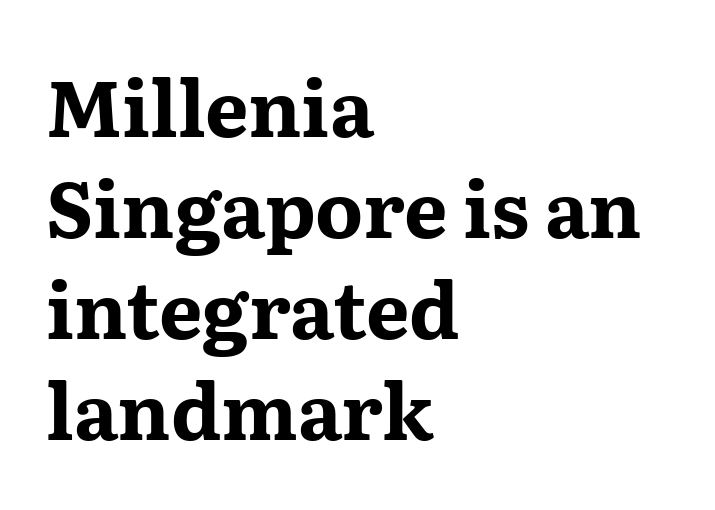
{"serif": "yes", "italic": "no", "bold": "yes", "weight": "bold", "width": "wide", "stroke_contrast": "medium", "x_height": "medium", "monospaced": "no", "underline": "no", "align": "left", "line_spacing": "normal", "line_spacing_ratio": 1.31, "letter_spacing": "normal", "letter_spacing_em": 0.0, "glyph_px": 77}
